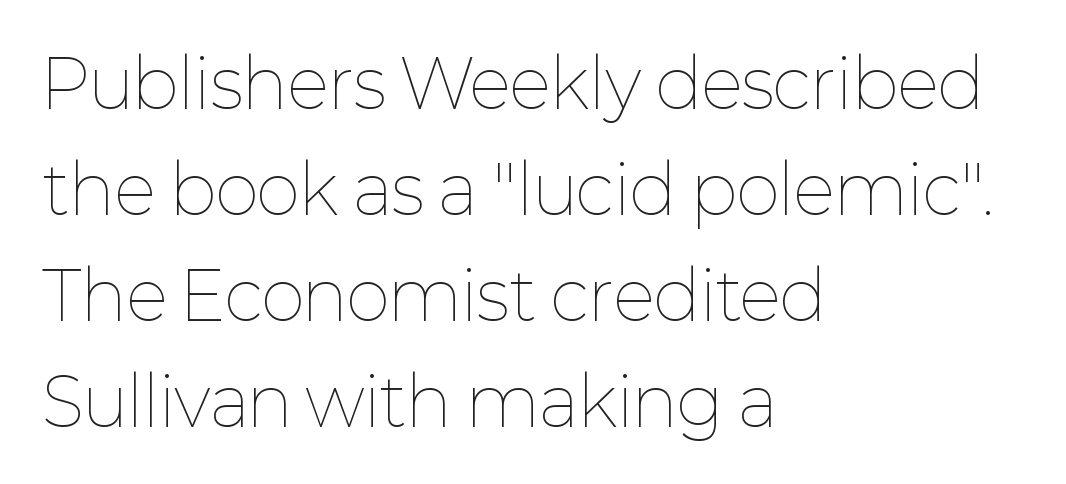
The image shows 67 px thin type, upright; set left-aligned, normal line spacing (1.58x), normal letter spacing, not underlined; low stroke contrast and a medium x-height.
